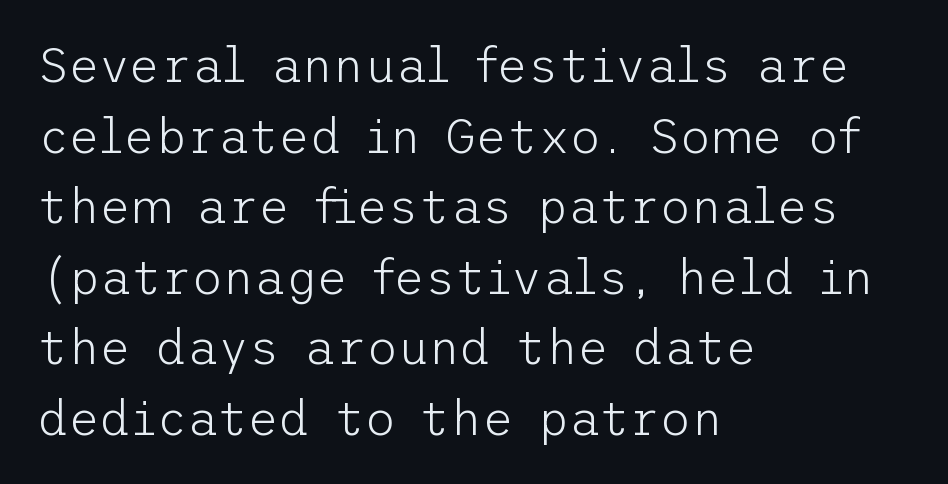
The gaps between neighbouring characters are ordinary and unremarkable. Vertical spacing — default. Glance below the letters and you will spot only blank space. Is the block centered? No — it sits flush against the left margin.
